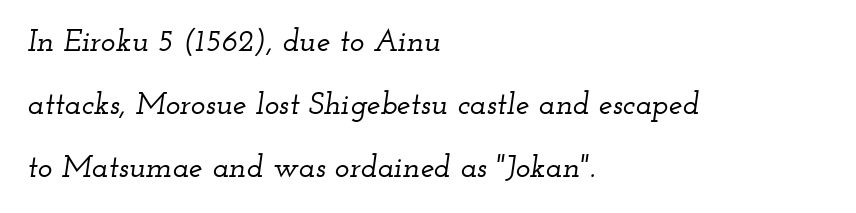
The image shows 31 px wide serif type, italic (leaning right); set left-aligned, loose line spacing (2.04x), normal letter spacing, not underlined; low stroke contrast and a small x-height.
